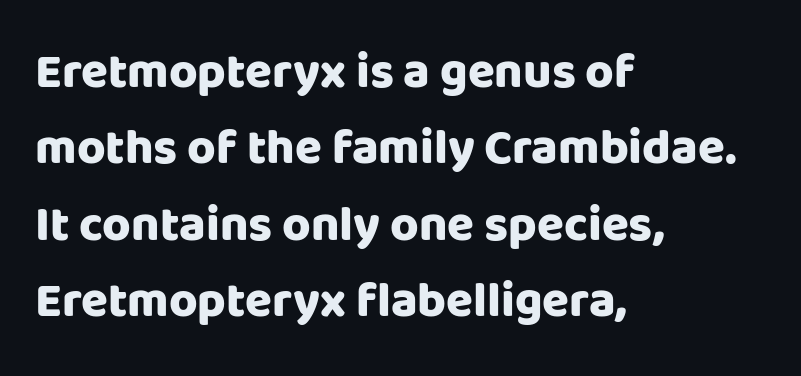
Is there any slant? The stems are plumb. This rendering features lettering with no underline. Quick note: interline space is typical. Stroke thickness is high; the sample reads as a true bold. Varying glyph widths throughout — classic text-font behaviour.
